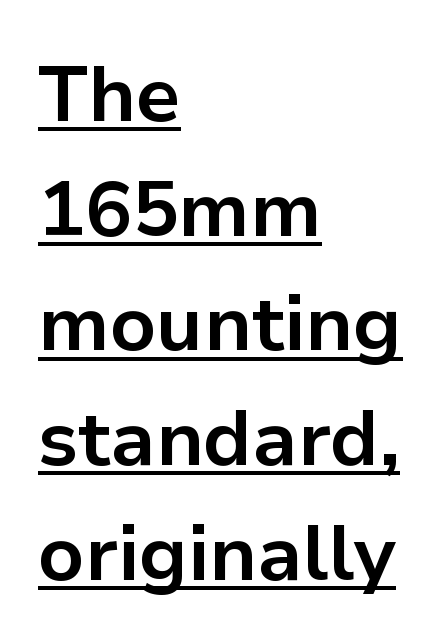
Look at the stroke-to-counter ratio: heavy, a bold. A roman cut, with each character standing at attention. Letter spacing: default. Short and long lines alike share a common starting point at left. Regarding serifs, this sample does without them. Spacing verdict: proportional, widths tailored to each character.
